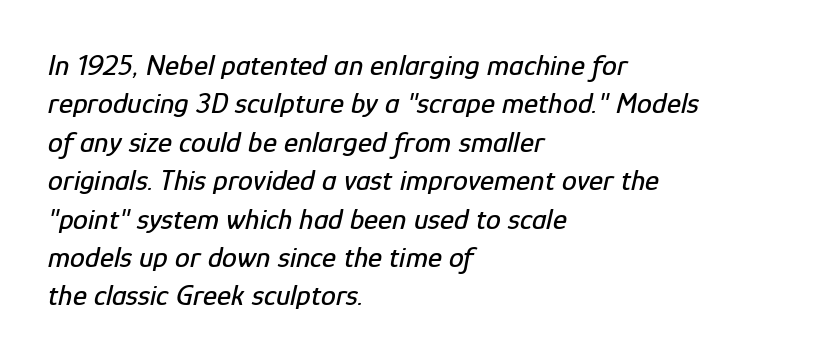
The image shows 30 px condensed type, italic (leaning right); set left-aligned, normal line spacing (1.28x), normal letter spacing, not underlined; low stroke contrast and a medium x-height.
